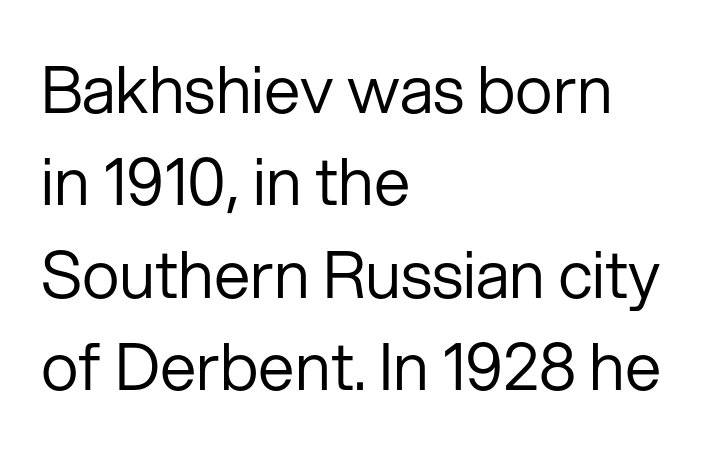
Proportional: the letters do not fall into vertical columns. Italic? Not at all — the glyphs are vertical. Compared with typical body copy, the letter spacing here is the same. Leading matches the norm, producing a regular column.
